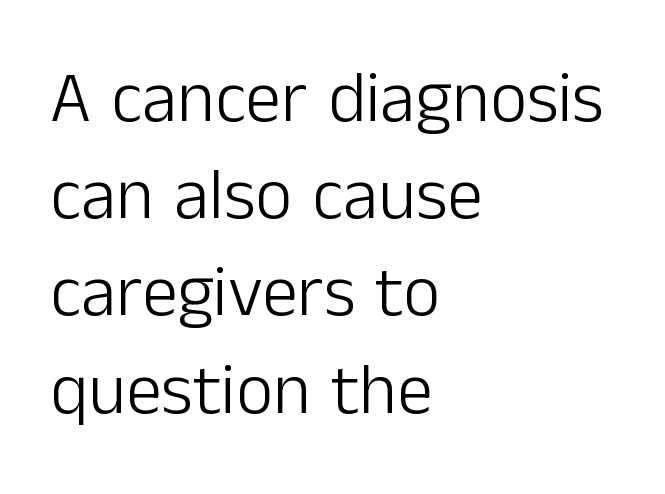
Q: Is the text bold? A: No.
Q: Is the text italic (slanted)? A: No, it is upright.
Q: Is the typeface a serif or a sans-serif typeface? A: Sans-serif.
Q: Is the text underlined? A: No.
Q: How is the paragraph aligned? A: Left-aligned.
Q: Is the spacing between letters normal or unusually wide? A: Normal.
Q: Is the spacing between lines tight, normal or loose? A: Normal.
Q: Width (condensed, normal, or wide)? A: Normal.
Q: Stroke contrast? A: Low.
Q: x-height? A: Medium.
Q: Monospaced? A: No.
